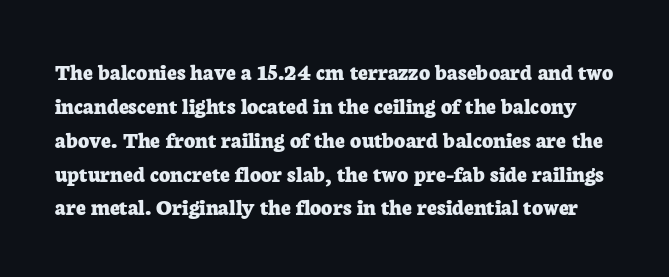
Q: Is the text bold? A: Yes.
Q: Is the text italic (slanted)? A: No, it is upright.
Q: Is the text underlined? A: No.
Q: Is the spacing between letters normal or unusually wide? A: Normal.
Q: Is the spacing between lines tight, normal or loose? A: Normal.
